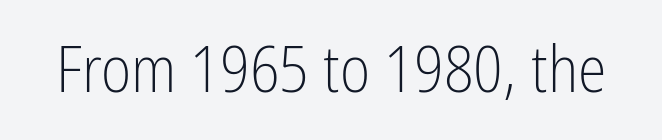
{"serif": "no", "italic": "no", "bold": "no", "weight": "light", "width": "condensed", "stroke_contrast": "low", "x_height": "medium", "monospaced": "no", "underline": "no", "letter_spacing": "normal", "letter_spacing_em": 0.0, "glyph_px": 65}
